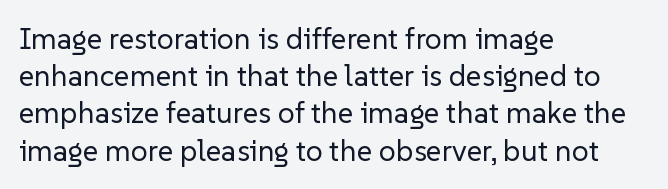
{"serif": "no", "italic": "no", "bold": "no", "weight": "regular", "width": "normal", "stroke_contrast": "low", "x_height": "medium", "monospaced": "no", "underline": "no", "align": "left", "line_spacing_ratio": 1.24, "letter_spacing": "normal", "letter_spacing_em": 0.0, "glyph_px": 30}
